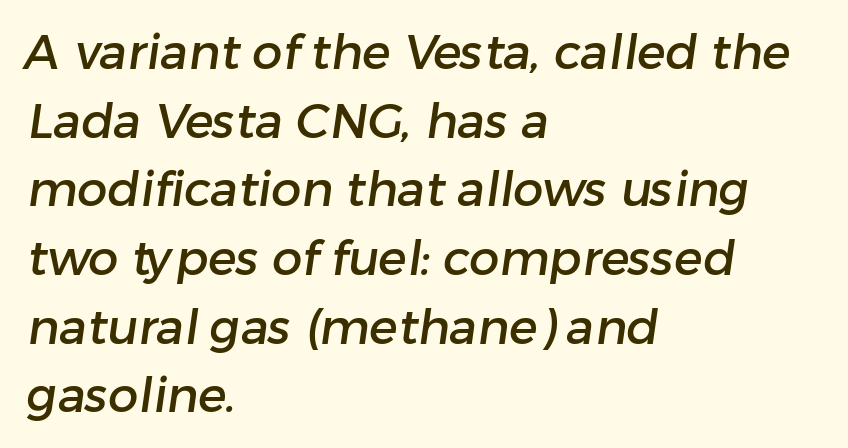
{"serif": "no", "width": "normal", "stroke_contrast": "low", "x_height": "medium", "monospaced": "no", "underline": "no", "align": "left", "line_spacing": "normal", "line_spacing_ratio": 1.43, "letter_spacing": "normal", "letter_spacing_em": 0.0, "glyph_px": 48}
